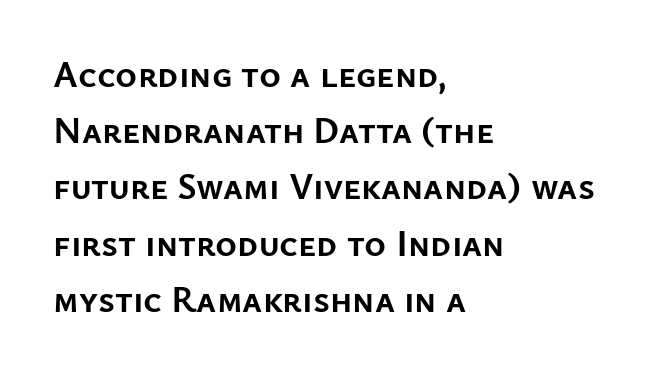
Q: Is the text bold? A: Yes.
Q: Is the text italic (slanted)? A: No, it is upright.
Q: Is the typeface a serif or a sans-serif typeface? A: Sans-serif.
Q: Is the text underlined? A: No.
Q: How is the paragraph aligned? A: Left-aligned.
Q: Is the spacing between letters normal or unusually wide? A: Normal.
Q: Is the spacing between lines tight, normal or loose? A: Normal.
Q: Width (condensed, normal, or wide)? A: Normal.
Q: Stroke contrast? A: Low.
Q: x-height? A: Medium.
Q: Monospaced? A: No.
